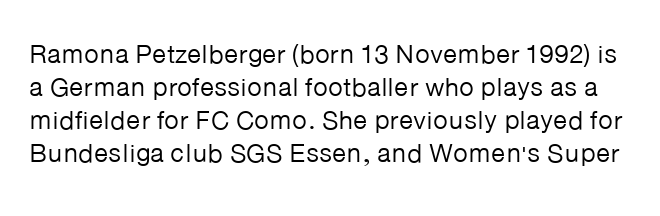
Q: Is the text bold? A: No.
Q: Is the text italic (slanted)? A: No, it is upright.
Q: Is the text underlined? A: No.
Q: Is the spacing between letters normal or unusually wide? A: Normal.
Q: Is the spacing between lines tight, normal or loose? A: Normal.
